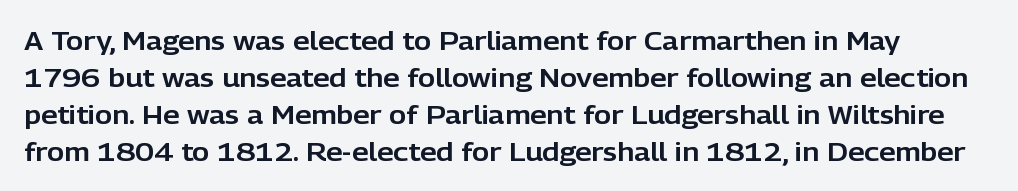
Q: Is the text italic (slanted)? A: No, it is upright.
Q: Is the text underlined? A: No.
Q: Is the spacing between letters normal or unusually wide? A: Normal.
Q: Is the spacing between lines tight, normal or loose? A: Normal.
